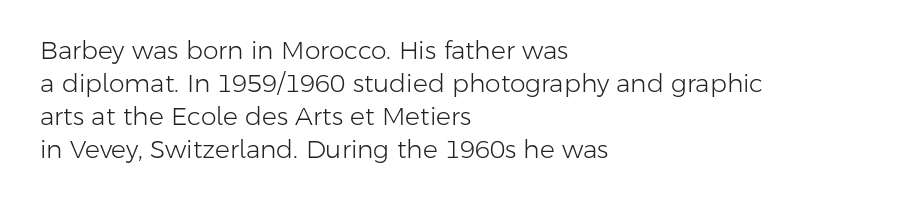
Q: Is the text bold? A: No.
Q: Is the text italic (slanted)? A: No, it is upright.
Q: Is the text underlined? A: No.
Q: How is the paragraph aligned? A: Left-aligned.
Q: Is the spacing between letters normal or unusually wide? A: Normal.
Q: Is the spacing between lines tight, normal or loose? A: Normal.
